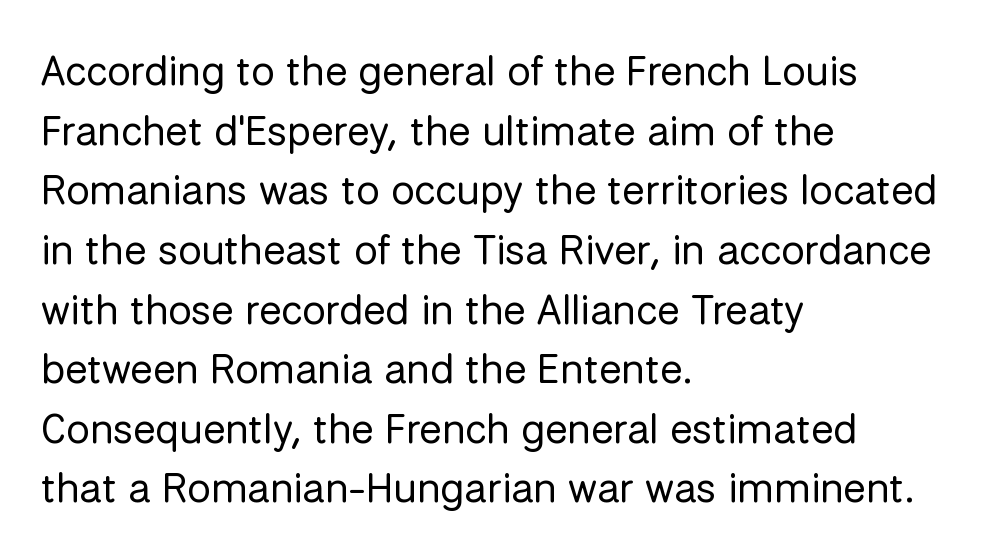
{"serif": "no", "italic": "no", "bold": "no", "weight": "regular", "width": "normal", "stroke_contrast": "low", "x_height": "medium", "monospaced": "no", "underline": "no", "align": "left", "line_spacing": "normal", "line_spacing_ratio": 1.42, "letter_spacing": "normal", "letter_spacing_em": 0.0, "glyph_px": 42}
